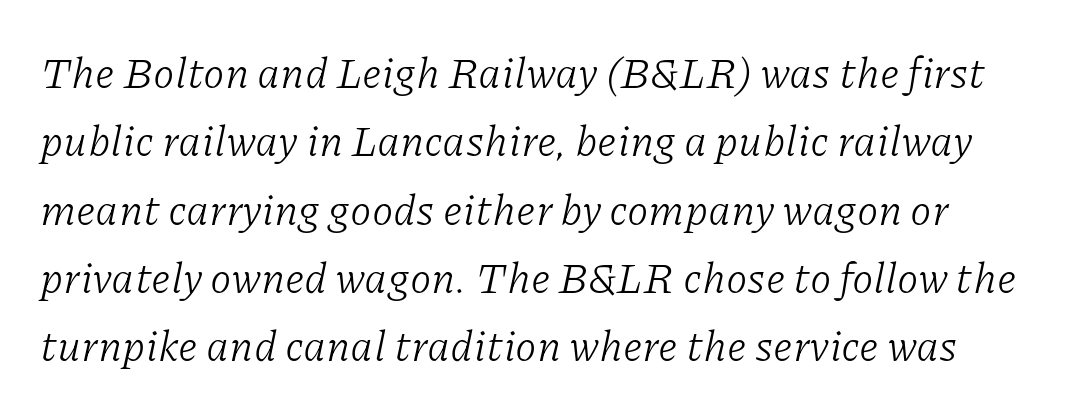
Caption: face not bold, strokes unweighted. Yep, that's italic — everything's leaning. In terms of letterform style, serifs are clearly present. The face used here is rendered with its standard letterfit.
